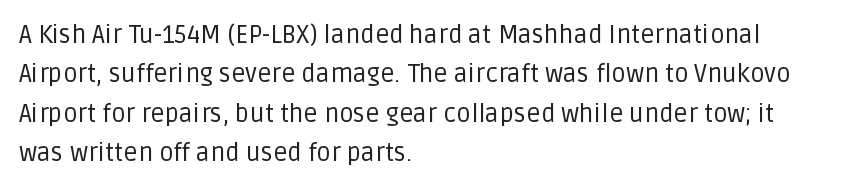
The image shows 25 px text type, upright; set left-aligned, normal line spacing (1.58x), normal letter spacing, not underlined.
